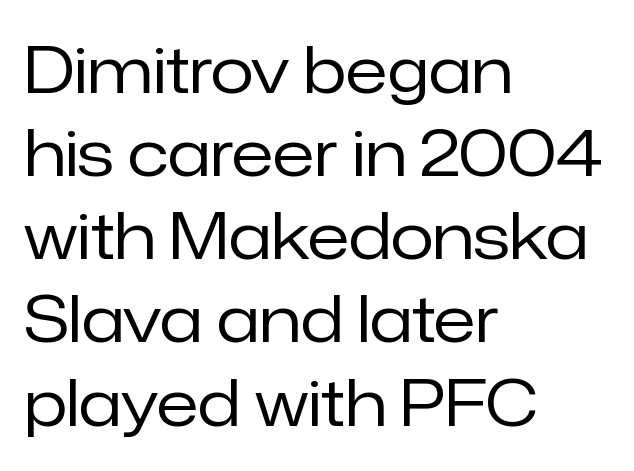
The image shows 63 px regular-weight sans-serif type, upright; set left-aligned, normal line spacing (1.32x), normal letter spacing, not underlined; low stroke contrast and a medium x-height.
